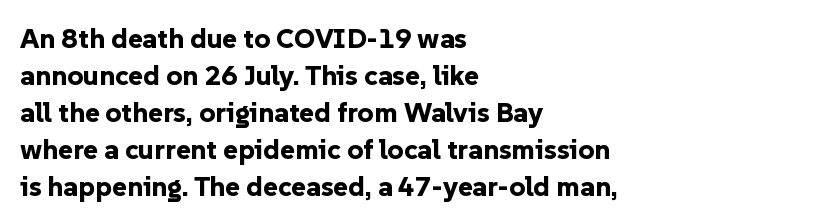
The face used here is rendered with its standard letterfit. The passage shown is typeset with a sans-serif family. Notice how descenders clear the ascenders below comfortably — that's standard leading. Note the varied advance widths — an 'i' is clearly narrower than an 'm'. The ragged edge is on the right, which tells us the setting is flush left. The string is rendered with underlining switched off.
